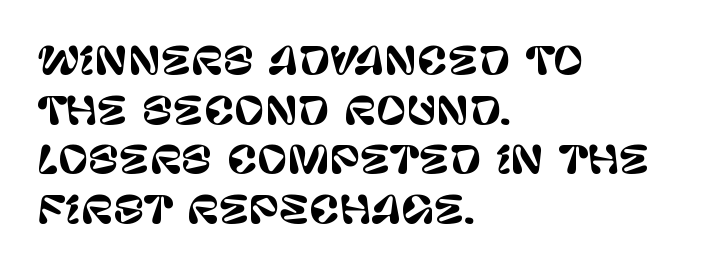
{"serif": "no", "width": "normal", "stroke_contrast": "low", "x_height": "large", "monospaced": "no", "underline": "no", "align": "left", "line_spacing": "normal", "line_spacing_ratio": 1.34, "letter_spacing": "normal", "letter_spacing_em": 0.0, "glyph_px": 37}
